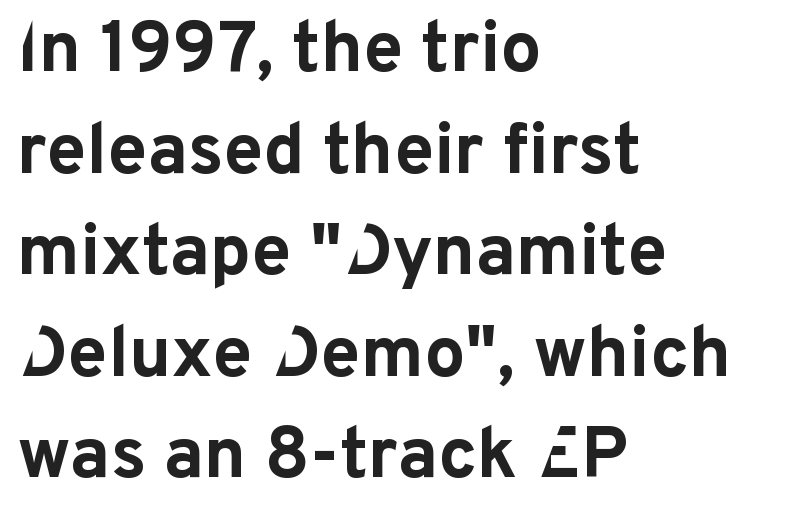
The letterforms sit shoulder to shoulder at normal distance. The specimen reads as upright at a glance. Its strokes are broad and dark, the hallmark of bold type. These lines sit exactly where default settings would place them.
